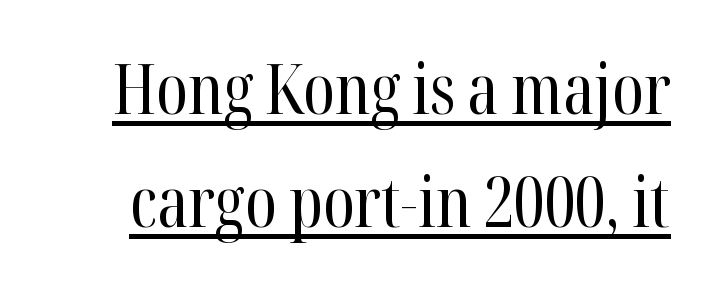
Students, note that the glyphs here touch the page at normal intervals. Is this a heavy cut? Hardly; it is regular or lighter. Spacing verdict: proportional, widths tailored to each character. Beneath each row of characters lies a ruled line. The axis of the letterforms is exactly vertical. The designer left line spacing at the default.
